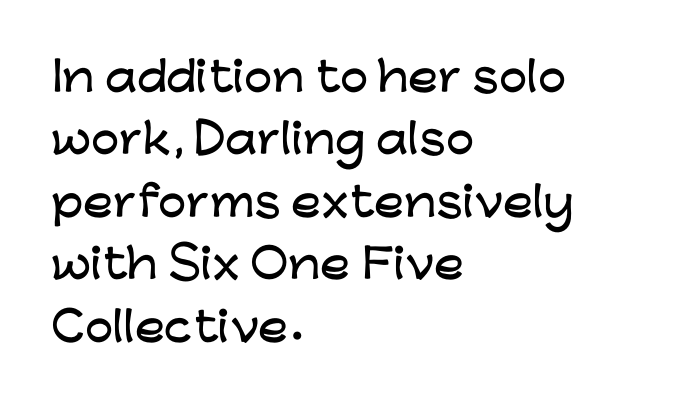
{"serif": "no", "italic": "no", "width": "wide", "stroke_contrast": "low", "x_height": "medium", "monospaced": "no", "underline": "no", "align": "left", "line_spacing": "normal", "line_spacing_ratio": 1.56, "letter_spacing": "normal", "letter_spacing_em": 0.0, "glyph_px": 40}
